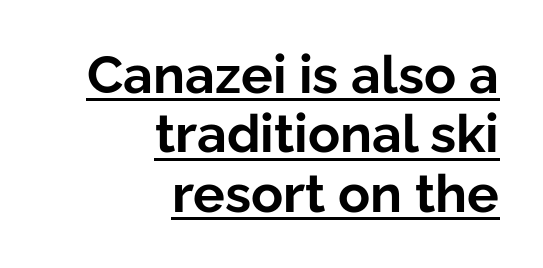
Its strokes are broad and dark, the hallmark of bold type. The lines are packed closely together with very little leading. No italicization has been applied; the sample stays upright. These lines are rendered in a variable-pitch font. Teacher's note: observe the even right margin — that is flush-right alignment.
